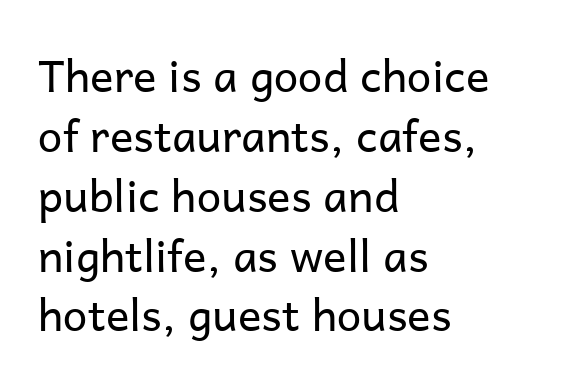
The typeface chosen for these lines omits serifs. The space beneath each line is pristine and unruled. The letterforms sit at book weight or below. Spacing verdict: proportional, widths tailored to each character. Nothing unusual about the tracking: characters are spaced as the font intends.
